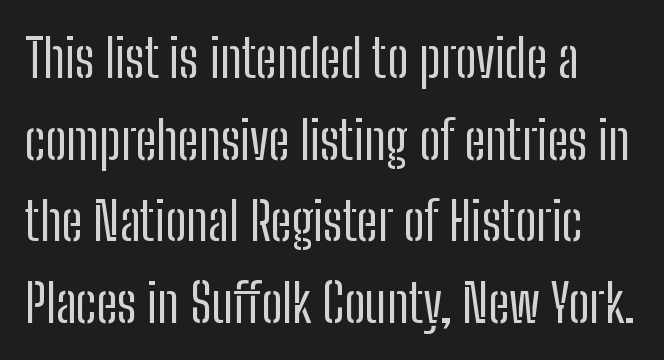
When letters stand straight like this, we call the style roman or upright. Think standard paragraph weight, or any step lighter than that. Look at the bottom of the vertical strokes: they stop flat, with no serifs. Default kerning and tracking; the words read as compact shapes.
